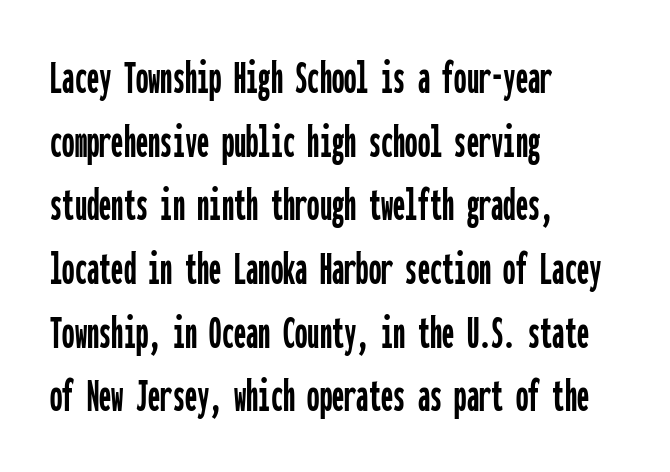
Glyph-to-glyph distance matches everyday printed text. Letters rest on an invisible, unmarked baseline. Here the designer chose a console-style face with uniform glyph widths. Whoever set this chose a conventional vertical rhythm. The typography opts for an upright posture over an oblique one.
